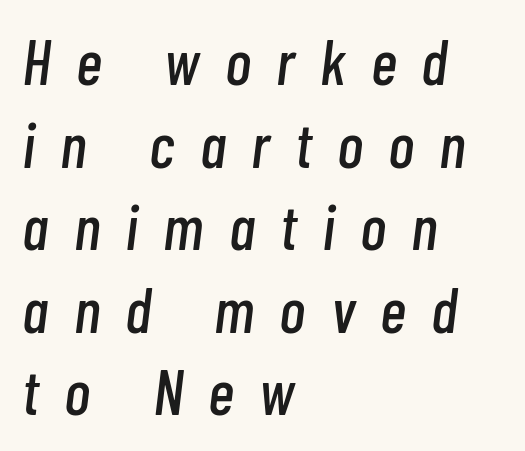
{"italic": "yes", "lean": "right", "slant_degrees": 7, "width": "condensed", "stroke_contrast": "low", "x_height": "medium", "monospaced": "no", "underline": "no", "align": "left", "line_spacing": "normal", "line_spacing_ratio": 1.31, "letter_spacing": "wide", "letter_spacing_em": 0.4, "glyph_px": 63}
